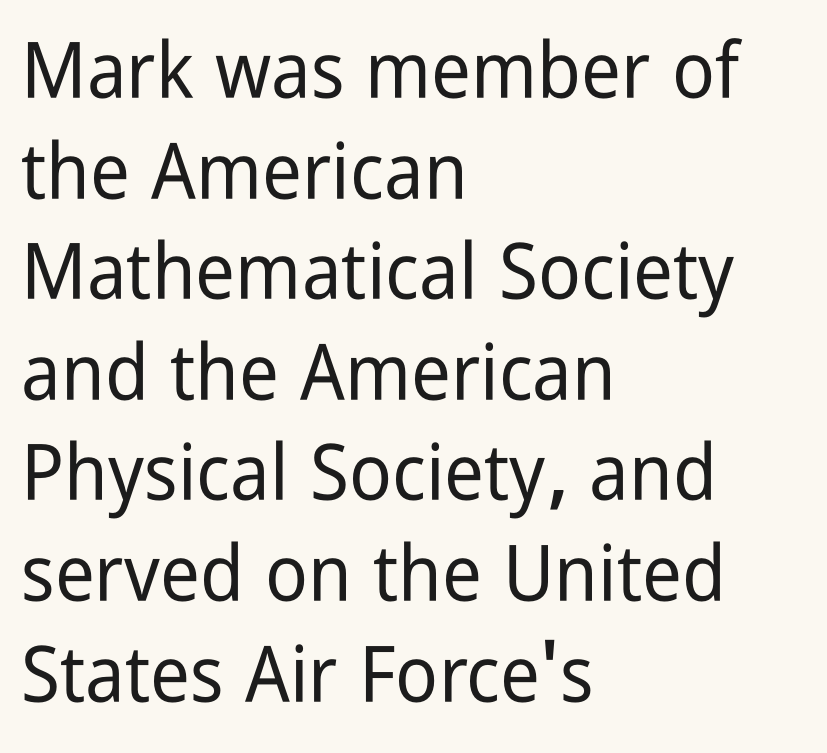
{"serif": "no", "italic": "no", "width": "condensed", "stroke_contrast": "low", "x_height": "medium", "monospaced": "no", "underline": "no", "align": "left", "line_spacing": "normal", "line_spacing_ratio": 1.29, "letter_spacing": "normal", "letter_spacing_em": 0.0, "glyph_px": 78}
